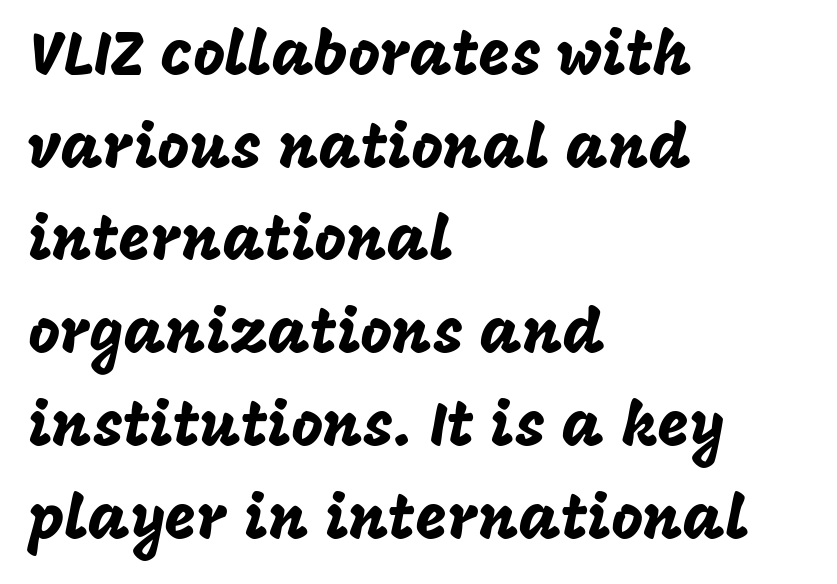
These lines stack with their left ends in a neat column. The rows are spaced the way most documents space them. The designer went with a sans here, leaving each stem footless. The strip under each line holds only bare page.
